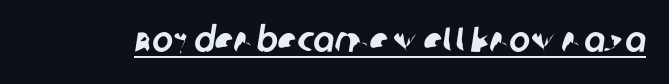
Underlining? Definitely there. Tracking value appears to be zero — textbook default spacing. Proportional: the letters do not fall into vertical columns. Are there feet on the stems? There aren't — it's a sans.
